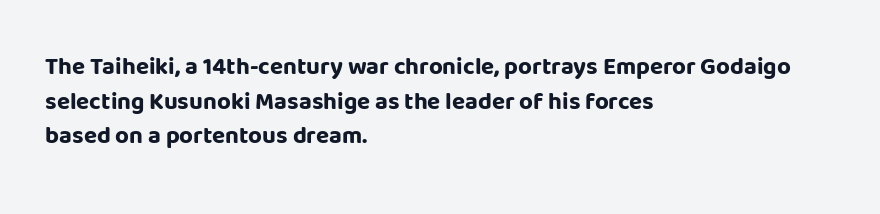
Rule under the text: the space is simply empty. Nothing unusual about the tracking: characters are spaced as the font intends. Leading: standard. This sample uses an upright cut, with every glyph sitting square on the baseline. Set as a true bold cut, around the 700 mark. Line beginnings align vertically; line endings do not.
